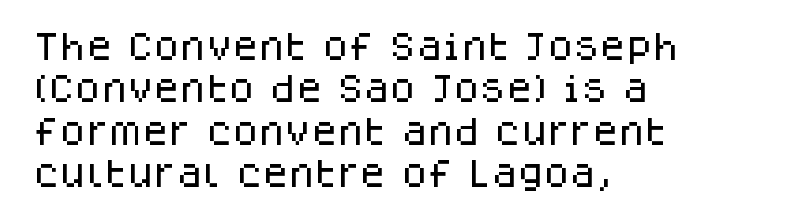
Leading: standard. The rendering keeps characters at their native spacing. If you drew a line through each stem, it would be perfectly vertical. Are there feet on the stems? There aren't — it's a sans. Is this a fixed-width face? No — the glyphs have proportional, varying widths. The rendering anchors every line to the left-hand side.
